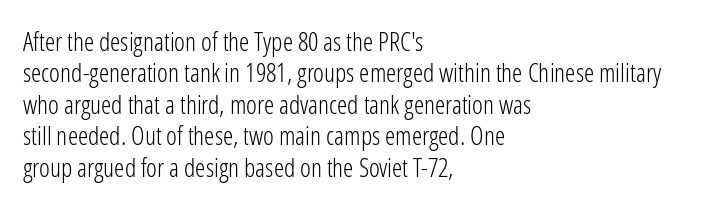
{"italic": "no", "bold": "no", "underline": "no", "align": "left", "line_spacing_ratio": 1.21, "letter_spacing": "normal", "letter_spacing_em": 0.0, "glyph_px": 26}
